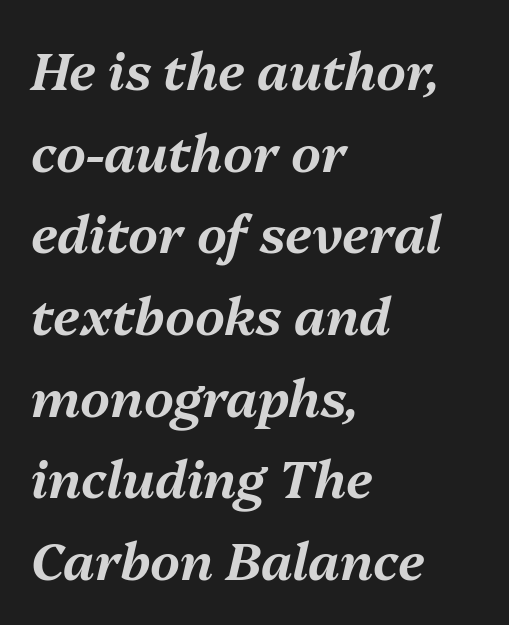
Q: Is the text italic (slanted)? A: Yes, it leans right by about 13 degrees.
Q: Is the text underlined? A: No.
Q: How is the paragraph aligned? A: Left-aligned.
Q: Is the spacing between letters normal or unusually wide? A: Normal.
Q: Is the spacing between lines tight, normal or loose? A: Normal.
Q: Width (condensed, normal, or wide)? A: Normal.
Q: Stroke contrast? A: Medium.
Q: x-height? A: Medium.
Q: Monospaced? A: No.
